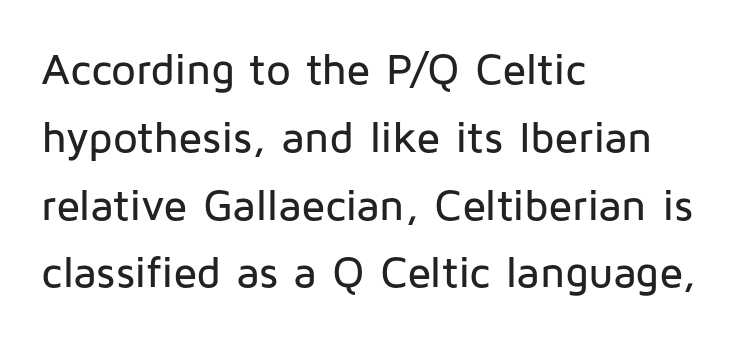
The image shows 44 px sans-serif type, upright; set left-aligned, normal line spacing (1.54x), normal letter spacing, not underlined; low stroke contrast and a medium x-height.
